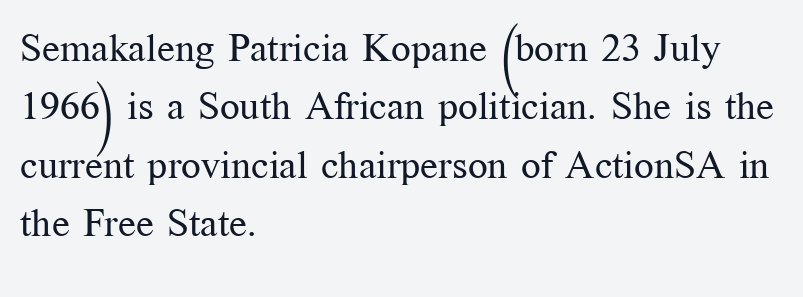
This rendering uses left alignment, leaving the right contour irregular. Weight: regular or lighter. Note: serifs present on the glyphs. Style check: upright. Descenders are the only things crossing below the line.
